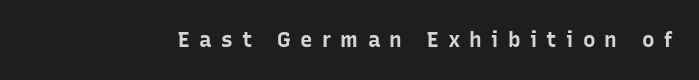
Q: Is the text bold? A: Yes.
Q: Is the text italic (slanted)? A: No, it is upright.
Q: Is the text underlined? A: No.
Q: Is the spacing between letters normal or unusually wide? A: Unusually wide.
